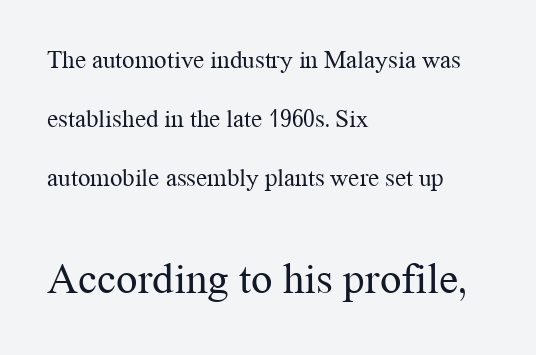
Q: Is the text bold? A: No.
Q: Is the text italic (slanted)? A: No, it is upright.
Q: Is the typeface a serif or a sans-serif typeface? A: Serif.
Q: Is the text underlined? A: No.
Q: How is the paragraph aligned? A: Left-aligned.
Q: Is the spacing between letters normal or unusually wide? A: Normal.
Q: Is the spacing between lines tight, normal or loose? A: Loose.
Q: Which block of text is set in a larger size, the first (top) or the second (bottom)? A: The second (bottom) one.
Q: Width (condensed, normal, or wide)? A: Normal.
Q: Stroke contrast? A: Medium.
Q: x-height? A: Medium.
Q: Monospaced? A: No.
